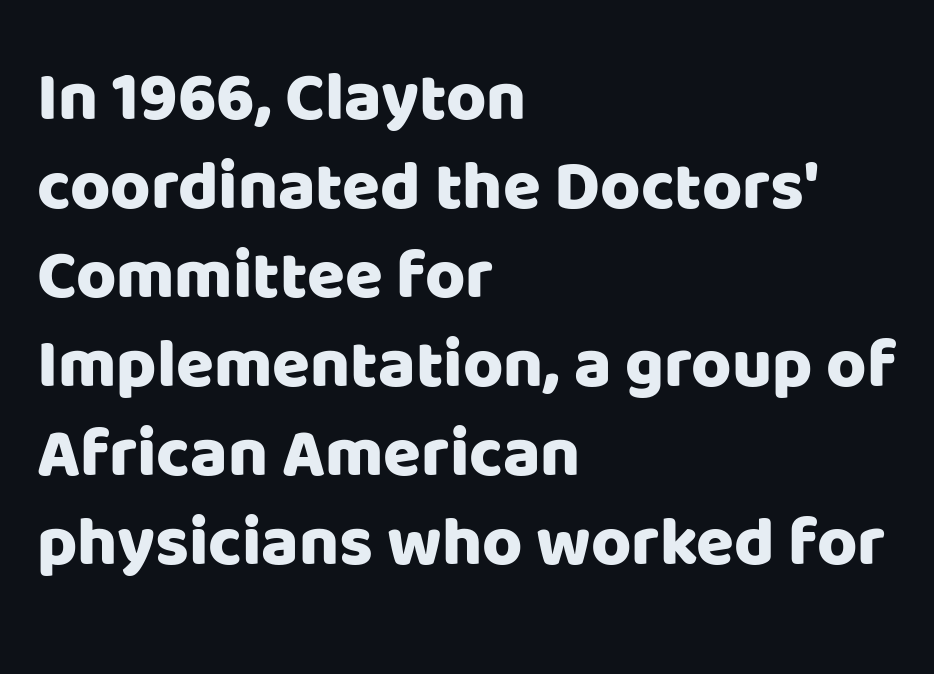
Q: Is the text italic (slanted)? A: No, it is upright.
Q: Is the typeface a serif or a sans-serif typeface? A: Sans-serif.
Q: Is the text underlined? A: No.
Q: How is the paragraph aligned? A: Left-aligned.
Q: Is the spacing between letters normal or unusually wide? A: Normal.
Q: Is the spacing between lines tight, normal or loose? A: Normal.
Q: Width (condensed, normal, or wide)? A: Normal.
Q: Stroke contrast? A: Low.
Q: x-height? A: Large.
Q: Monospaced? A: No.
